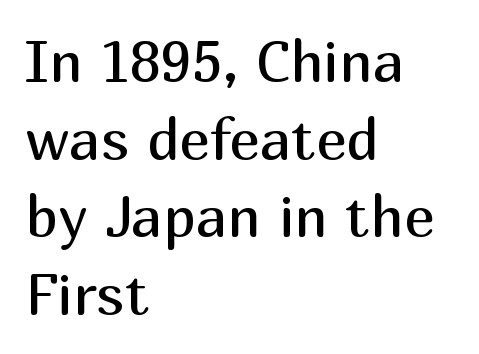
{"serif": "no", "italic": "no", "bold": "no", "weight": "regular", "width": "normal", "stroke_contrast": "medium", "x_height": "medium", "monospaced": "no", "underline": "no", "align": "left", "line_spacing": "normal", "line_spacing_ratio": 1.34, "letter_spacing": "normal", "letter_spacing_em": 0.0, "glyph_px": 58}
